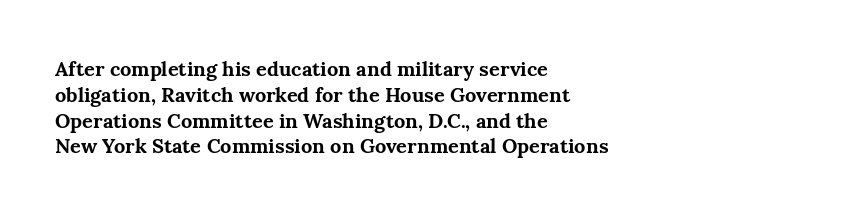
Q: Is the text bold? A: Yes.
Q: Is the text italic (slanted)? A: No, it is upright.
Q: Is the text underlined? A: No.
Q: How is the paragraph aligned? A: Left-aligned.
Q: Is the spacing between letters normal or unusually wide? A: Normal.
Q: Is the spacing between lines tight, normal or loose? A: Normal.
